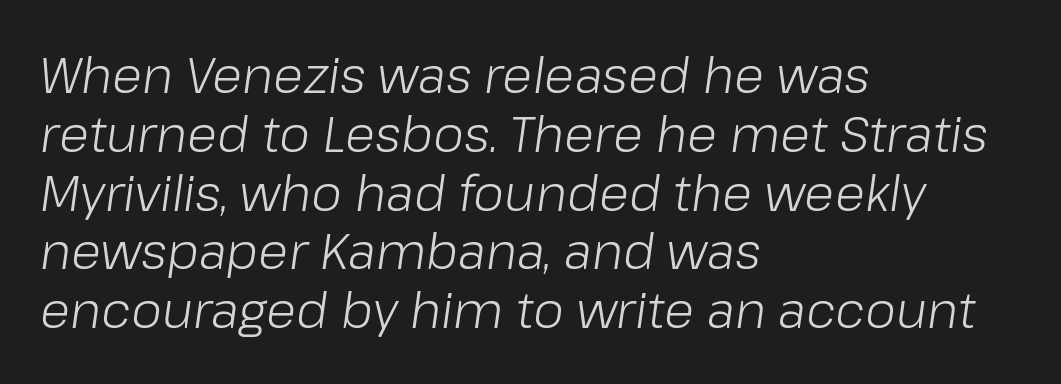
The image shows 49 px light type, italic (leaning right); set left-aligned, line spacing 1.2x, normal letter spacing, not underlined; low stroke contrast and a medium x-height.
